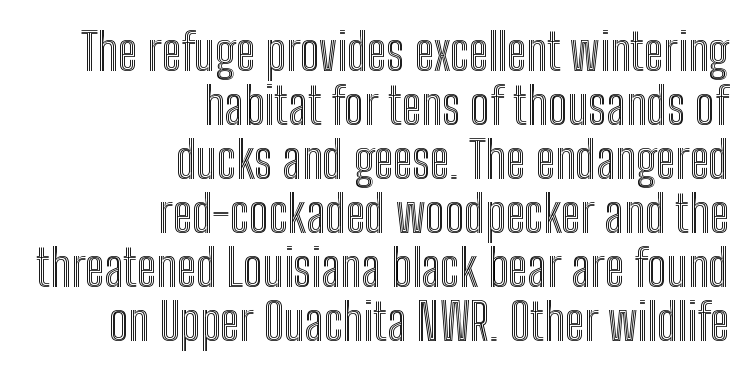
{"italic": "no", "width": "condensed", "x_height": "medium", "monospaced": "no", "underline": "no", "align": "right", "line_spacing": "tight", "line_spacing_ratio": 1.06, "letter_spacing": "normal", "letter_spacing_em": 0.0, "glyph_px": 51}
